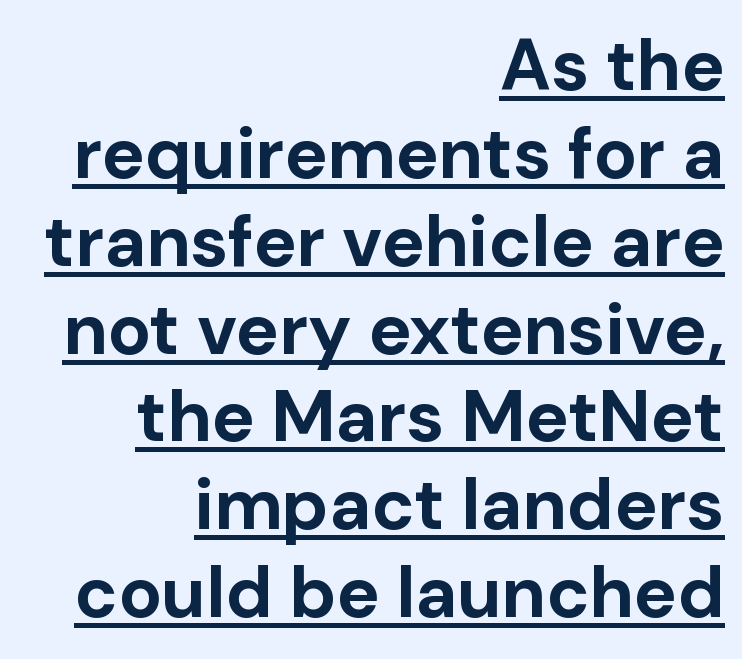
Line ends are locked; line starts wander. To sum up the face: it is a sans, with no serifs. Think of a printed novel: that variable character pitch is what you see here. As a designer I'd log this as weight 700, bold.
